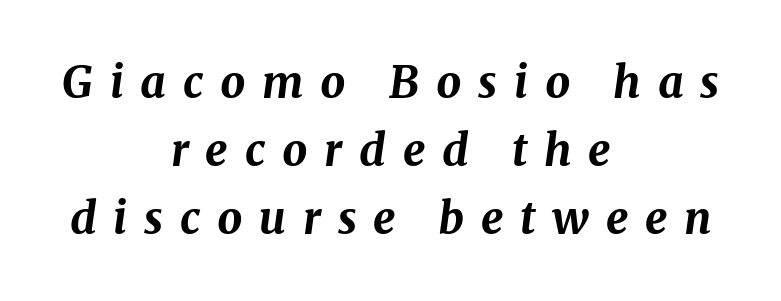
The image shows 44 px bold type, italic (leaning right); set centered, normal line spacing (1.54x), unusually wide letter spacing (+0.38 em), not underlined; medium stroke contrast and a medium x-height.
